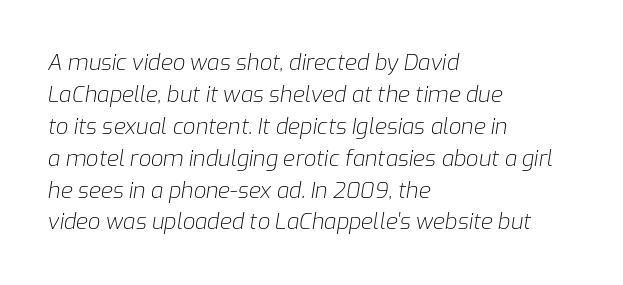
Regarding leading, the lines here are spaced in the standard way. The passage is arranged the way most books set body copy — flush left. Each stroke keeps to a modest, everyday thickness or less. Each word holds together tightly as a unit, with standard inter-letter gaps. Rendered with sloped, italic letterforms. Honestly, there is no underline to notice here at all.
